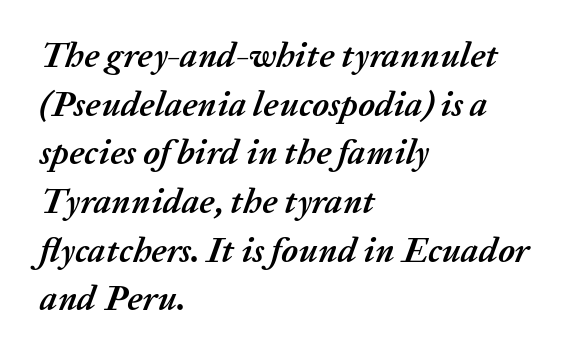
These lines were composed using italics. The area under the type is left untouched. Standard letterfit; no display-style spreading of the glyphs. Caption: multi-line text, flush left, ragged right. Each letter keeps its own natural width here, so spacing adapts to shape.
